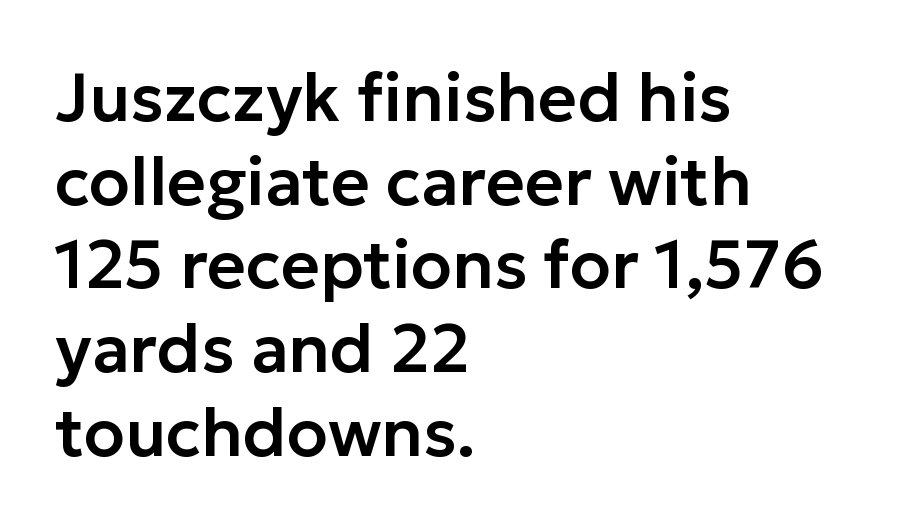
{"serif": "no", "italic": "no", "width": "normal", "stroke_contrast": "low", "x_height": "medium", "monospaced": "no", "underline": "no", "align": "left", "line_spacing": "normal", "line_spacing_ratio": 1.25, "letter_spacing": "normal", "letter_spacing_em": 0.0, "glyph_px": 67}
